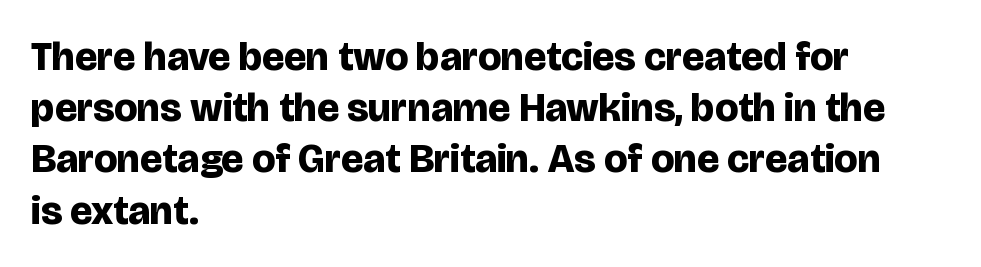
You can tell from the bare stems that sans-serif type was used. Nobody touched the tracking dial on this one. Typeset ragged right — the left edge is the straight one. Each row of text sits above clean, open space. This is roman type, the default non-slanted kind. The passage shown is typed in a proportional face where columns would drift.
